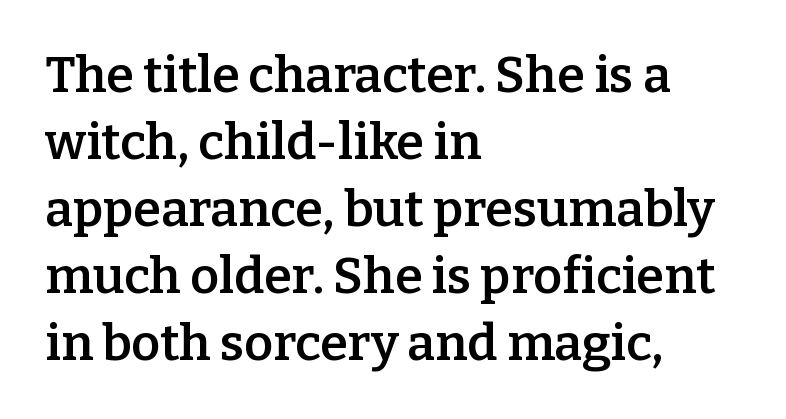
The space directly below the letters is spotless. The font's upright variant was chosen for this text. Left-aligned paragraph, ragged on the right. I'd call this a serif setting — the letters wear small feet. Letter spacing: default. Character widths vary here, with narrow letters taking less room than wide ones.
